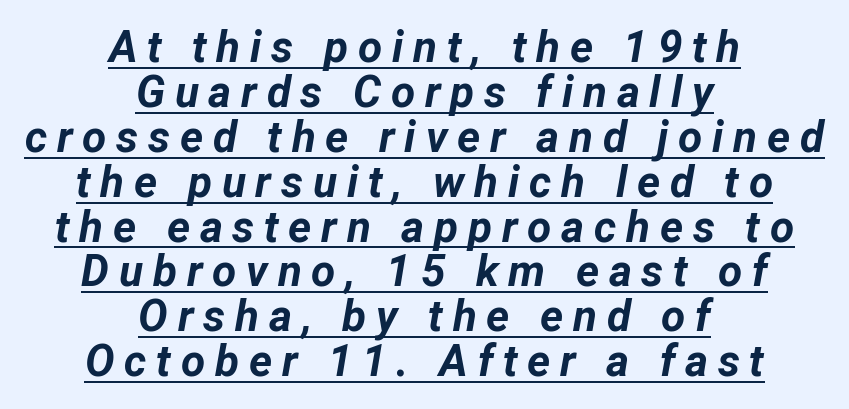
{"italic": "yes", "lean": "right", "slant_degrees": 12, "bold": "yes", "weight": "bold", "width": "normal", "stroke_contrast": "low", "x_height": "medium", "monospaced": "no", "underline": "yes", "align": "center", "line_spacing": "tight", "line_spacing_ratio": 1.02, "letter_spacing": "wide", "letter_spacing_em": 0.22, "glyph_px": 44}
